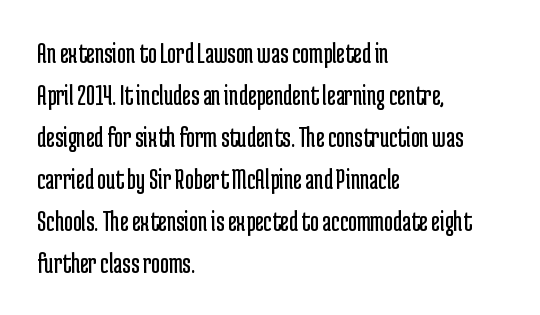
There is no visible air inserted between adjacent glyphs. Vertical spacing — default. Unlike a traditional serif, this face leaves its strokes unadorned. On a weight scale, this lands at 450 or below. In terms of posture, this sample is upright.
